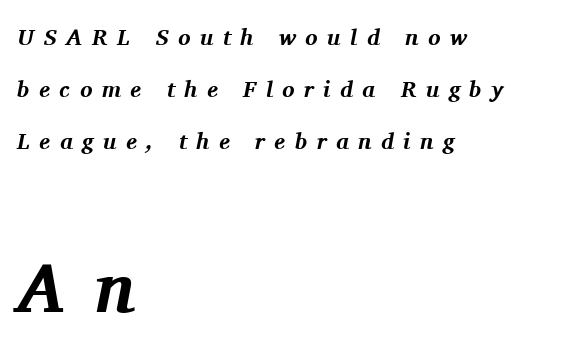
Line beginnings align vertically; line endings do not. The lower block of text is set noticeably larger than the block above it. Unmarked baselines from the first word to the last. The typeface chosen for these lines features serifs.
